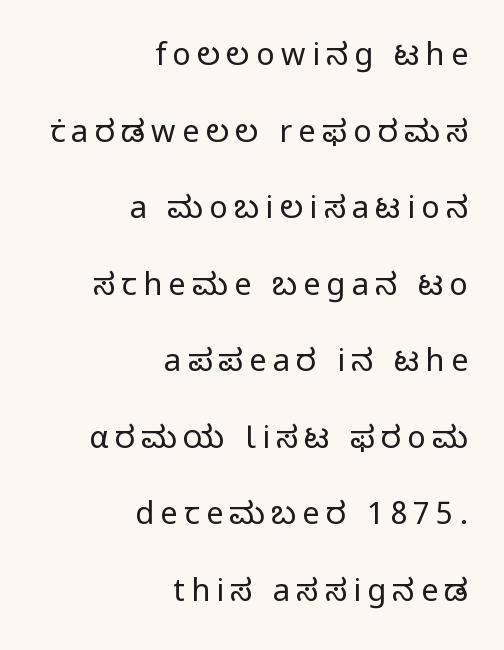
The image shows 31 px regular-weight sans-serif type, upright; set right-aligned, loose line spacing (2.47x), unusually wide letter spacing (+0.2 em), not underlined; low stroke contrast and a medium x-height.
